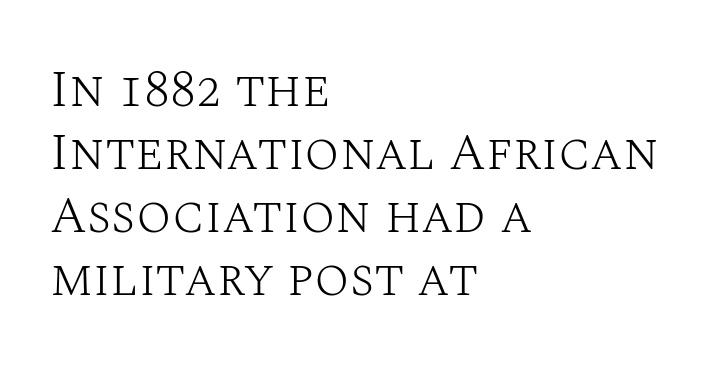
This is not heavy type; no bold has been used. Is the letter spacing exaggerated? No — it looks like the ordinary default. What kind of face is this? One with serifs. The baseline area is clear.
